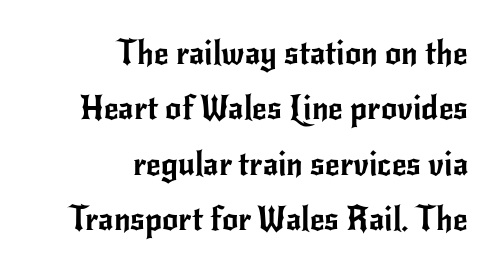
The image shows 32 px sans-serif type, upright; set right-aligned, line spacing 1.73x, normal letter spacing, not underlined; low stroke contrast and a small x-height.
